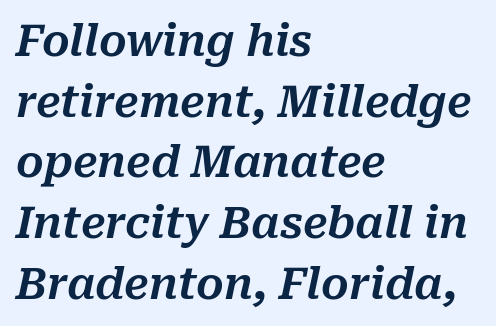
Q: Is the text italic (slanted)? A: Yes, it leans right by about 10 degrees.
Q: Is the text underlined? A: No.
Q: How is the paragraph aligned? A: Left-aligned.
Q: Is the spacing between letters normal or unusually wide? A: Normal.
Q: Is the spacing between lines tight, normal or loose? A: Normal.
Q: Width (condensed, normal, or wide)? A: Normal.
Q: Stroke contrast? A: Medium.
Q: x-height? A: Medium.
Q: Monospaced? A: No.
